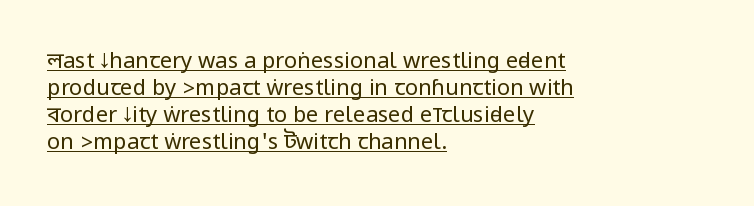
The image shows 22 px text type, upright; set left-aligned, line spacing 1.23x, normal letter spacing, underlined.
